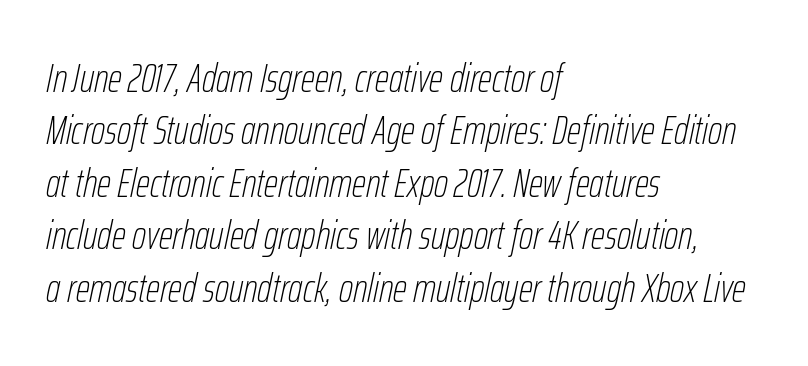
This sample keeps an unexceptional amount of space between lines. Each line starts at the same left margin while the right side varies. The baseline area is clear. Each stroke keeps to a modest, everyday thickness or less.
